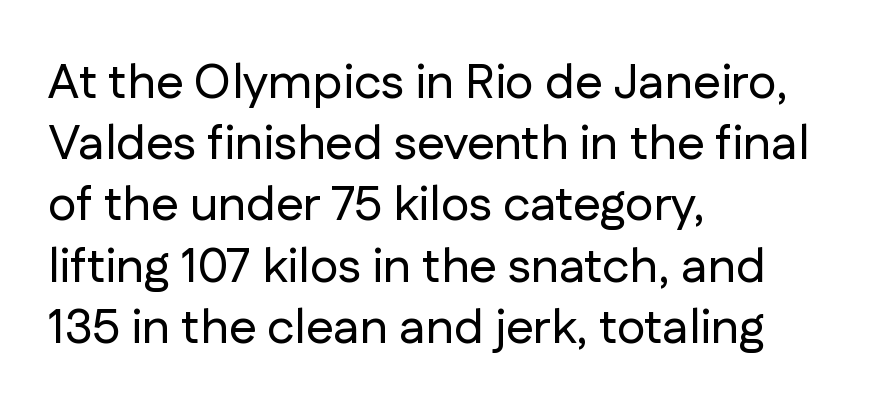
{"serif": "no", "italic": "no", "width": "normal", "stroke_contrast": "low", "x_height": "medium", "monospaced": "no", "underline": "no", "align": "left", "line_spacing": "normal", "line_spacing_ratio": 1.25, "letter_spacing": "normal", "letter_spacing_em": 0.0, "glyph_px": 49}
